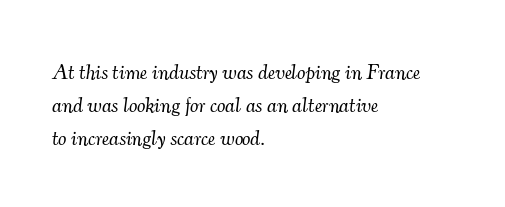
{"italic": "yes", "lean": "right", "slant_degrees": 7, "bold": "no", "underline": "no", "align": "left", "line_spacing": "normal", "line_spacing_ratio": 1.58, "letter_spacing": "normal", "letter_spacing_em": 0.0, "glyph_px": 21}
